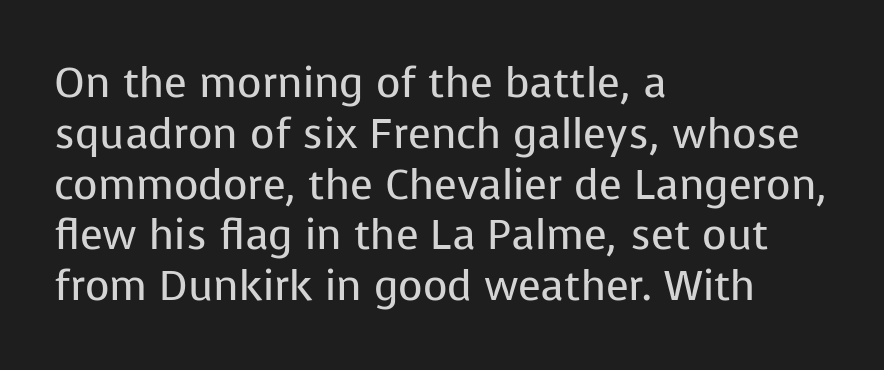
The image shows 42 px regular-weight sans-serif type, upright; set left-aligned, line spacing 1.21x, normal letter spacing, not underlined; low stroke contrast and a medium x-height.
